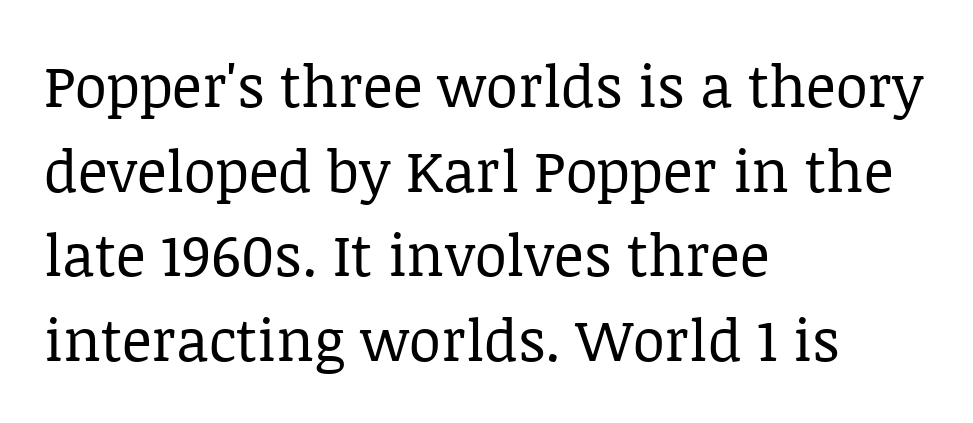
{"serif": "yes", "italic": "no", "bold": "no", "weight": "regular", "width": "normal", "stroke_contrast": "low", "x_height": "large", "monospaced": "no", "underline": "no", "align": "left", "line_spacing": "normal", "line_spacing_ratio": 1.46, "letter_spacing": "normal", "letter_spacing_em": 0.0, "glyph_px": 58}
